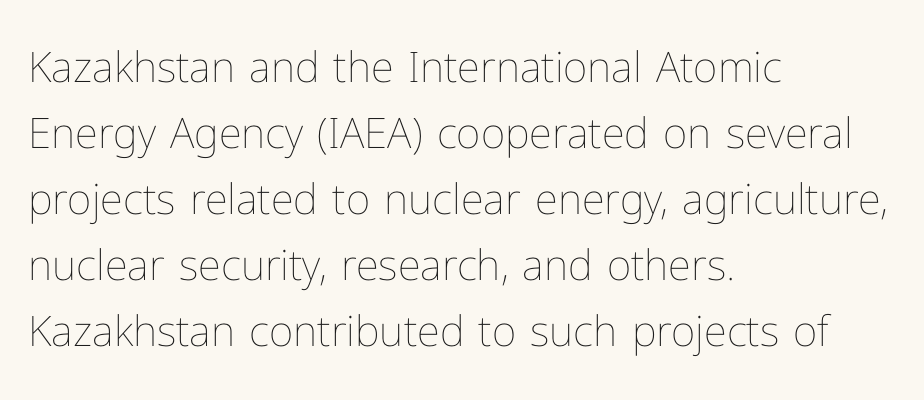
The lines in this sample share a left origin and differ only in where they stop. Is this a fixed-width face? No — the glyphs have proportional, varying widths. A typesetter would call this zero additional tracking. The font is comparable to plain body text, perhaps lighter. Reading down the column, the eye jumps a familiar distance to each next line.
